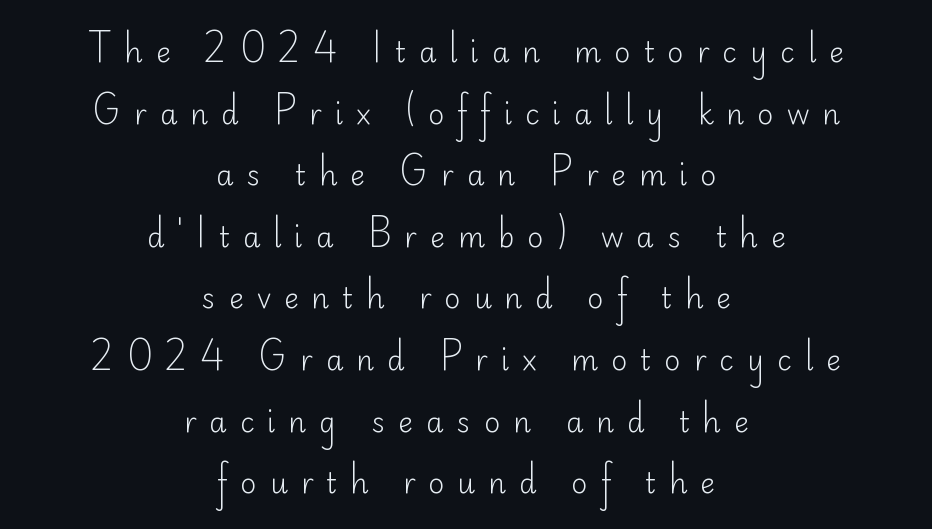
{"serif": "no", "italic": "no", "bold": "no", "weight": "light", "width": "normal", "stroke_contrast": "low", "x_height": "small", "monospaced": "no", "underline": "no", "align": "center", "line_spacing": "loose", "line_spacing_ratio": 2.2, "letter_spacing": "wide", "letter_spacing_em": 0.46, "glyph_px": 28}
